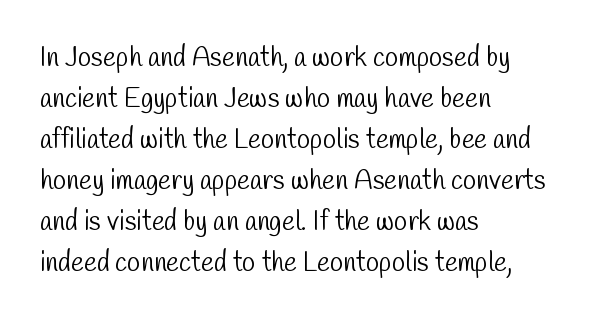
{"bold": "no", "underline": "no", "align": "left", "line_spacing": "normal", "line_spacing_ratio": 1.52, "letter_spacing": "normal", "letter_spacing_em": 0.0, "glyph_px": 27}
